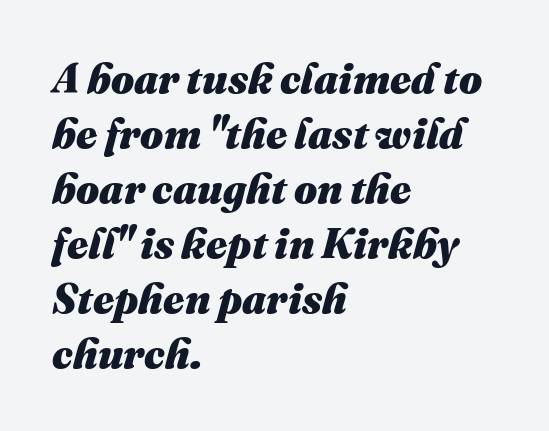
Q: Is the text bold? A: Yes.
Q: Is the text italic (slanted)? A: Yes, it leans right by about 16 degrees.
Q: Is the text underlined? A: No.
Q: How is the paragraph aligned? A: Left-aligned.
Q: Is the spacing between letters normal or unusually wide? A: Normal.
Q: Is the spacing between lines tight, normal or loose? A: Normal.
Q: Width (condensed, normal, or wide)? A: Normal.
Q: Stroke contrast? A: Medium.
Q: x-height? A: Medium.
Q: Monospaced? A: No.
